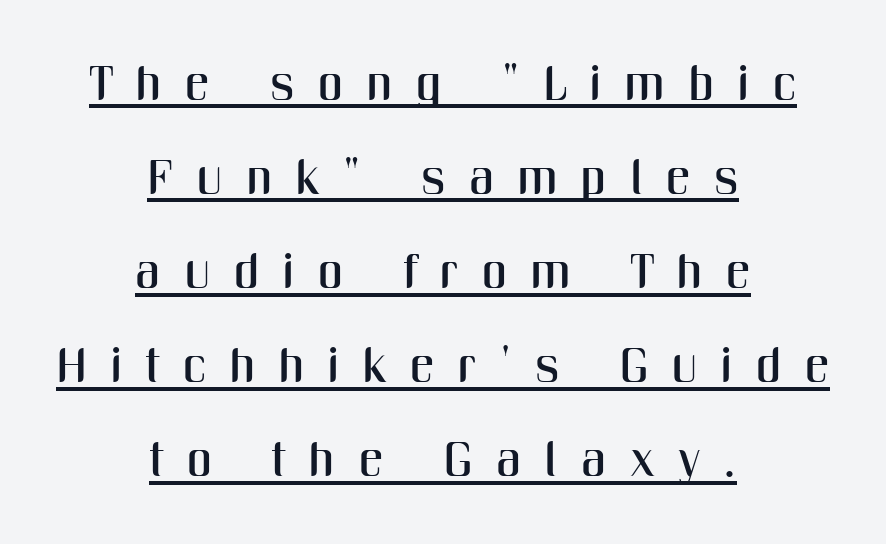
This sample carries an underscore along the baseline area. Looks like regular typesetting: each glyph gets only the width it needs. Visually the block forms a symmetrical silhouette, jagged on both flanks. Widely set lines give the paragraph a tall, airy silhouette. I'd call this a sans setting — the letters go barefoot. Do the letters lean? They stand straight.
